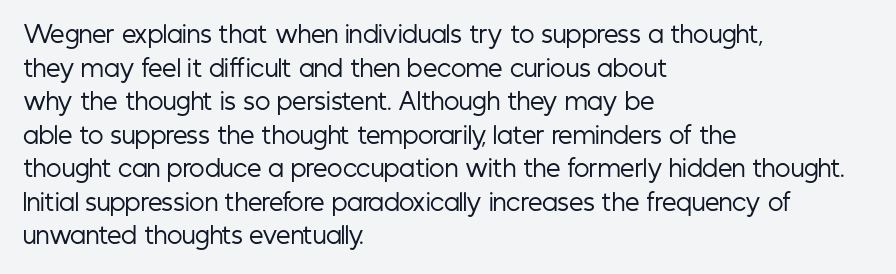
What stands out about the letter spacing? Nothing — it is the standard amount. Type without underlining. You can tell it's not italic because the verticals are truly vertical. Is there much room between lines? A standard amount, neither cramped nor airy.
